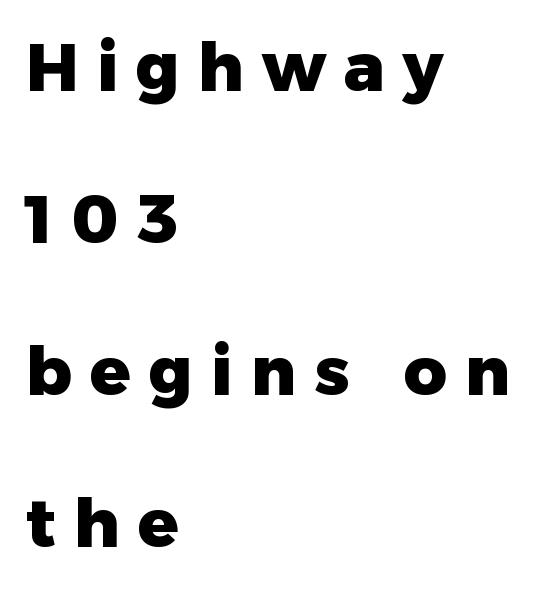
The image shows 67 px heavy sans-serif type, upright; set left-aligned, loose line spacing (2.27x), unusually wide letter spacing (+0.27 em), not underlined; low stroke contrast and a medium x-height.
